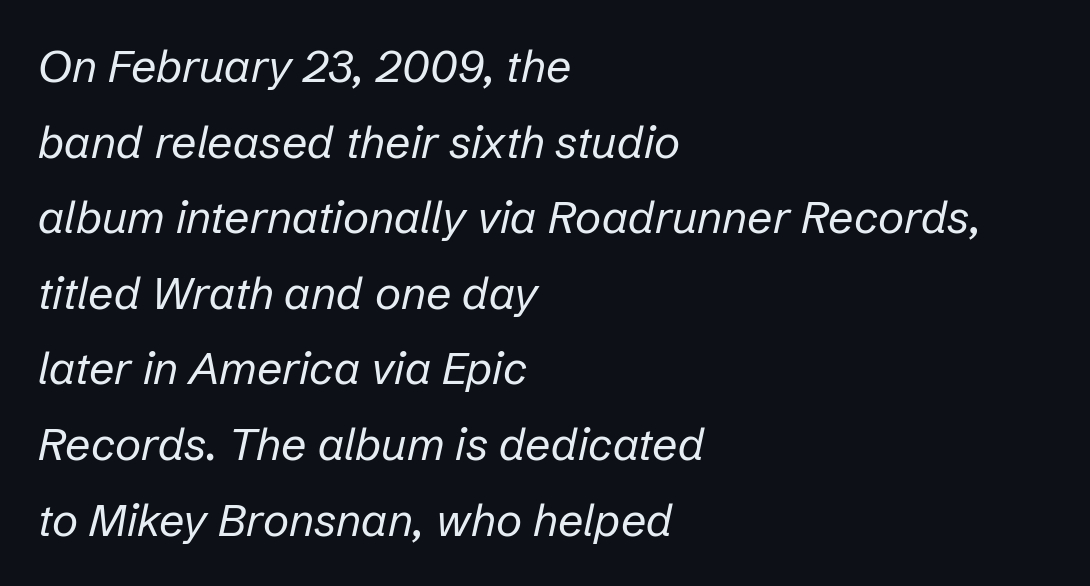
The type is set solid horizontally, with unmodified tracking. Typeset ragged right — the left edge is the straight one. Note the varied advance widths — an 'i' is clearly narrower than an 'm'. The glyphs are unaccompanied by any horizontal stroke below them. This sample keeps an unexceptional amount of space between lines. Summary of weight: not heavy and not bold.
